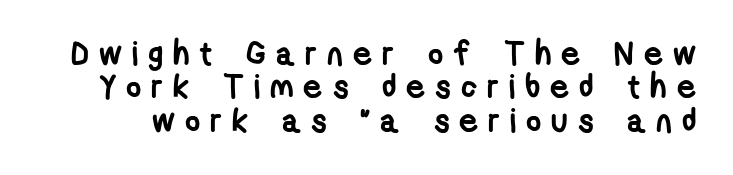
Q: Is the text bold? A: Yes.
Q: Is the typeface a serif or a sans-serif typeface? A: Sans-serif.
Q: Is the text underlined? A: No.
Q: Is the spacing between letters normal or unusually wide? A: Unusually wide.
Q: Is the spacing between lines tight, normal or loose? A: Tight.
Q: Width (condensed, normal, or wide)? A: Condensed.
Q: Stroke contrast? A: Low.
Q: x-height? A: Medium.
Q: Monospaced? A: No.
